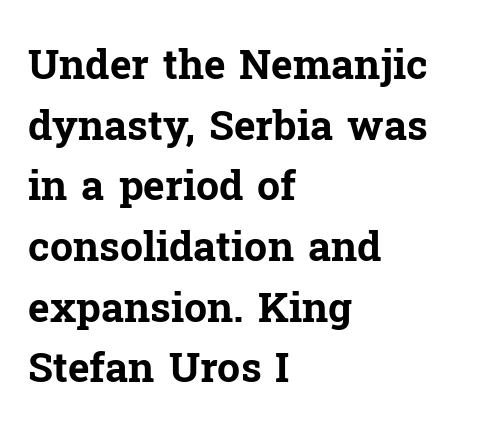
Weight check: bold — yes, fully. Nobody touched the tracking dial on this one. Looks like regular typesetting: each glyph gets only the width it needs. In terms of posture, this sample is upright. Is the block centered? No — it sits flush against the left margin.
